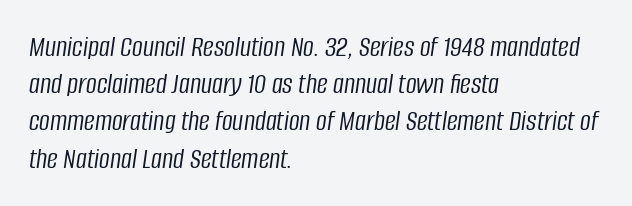
The image shows 30 px light, condensed type, italic (leaning right); set left-aligned, line spacing 1.24x, normal letter spacing, not underlined; low stroke contrast and a large x-height.
